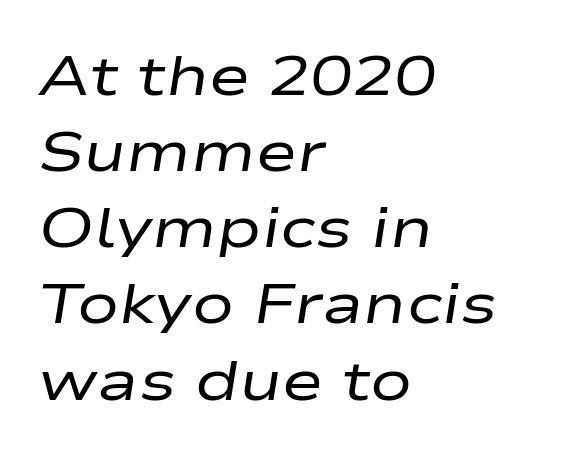
Q: Is the text bold? A: No.
Q: Is the text italic (slanted)? A: Yes, it leans right by about 9 degrees.
Q: Is the text underlined? A: No.
Q: How is the paragraph aligned? A: Left-aligned.
Q: Is the spacing between letters normal or unusually wide? A: Normal.
Q: Is the spacing between lines tight, normal or loose? A: Normal.
Q: Width (condensed, normal, or wide)? A: Wide.
Q: Stroke contrast? A: Low.
Q: x-height? A: Medium.
Q: Monospaced? A: No.
